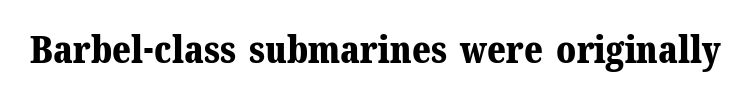
Q: Is the text bold? A: Yes.
Q: Is the text italic (slanted)? A: No, it is upright.
Q: Is the typeface a serif or a sans-serif typeface? A: Serif.
Q: Is the text underlined? A: No.
Q: Is the spacing between letters normal or unusually wide? A: Normal.
Q: Width (condensed, normal, or wide)? A: Normal.
Q: Stroke contrast? A: Medium.
Q: x-height? A: Medium.
Q: Monospaced? A: No.
